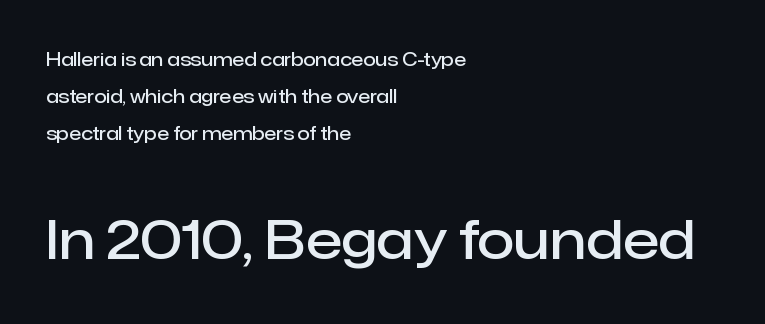
Q: Is the text bold? A: Semi-bold.
Q: Is the text italic (slanted)? A: No, it is upright.
Q: Is the typeface a serif or a sans-serif typeface? A: Sans-serif.
Q: Is the text underlined? A: No.
Q: How is the paragraph aligned? A: Left-aligned.
Q: Is the spacing between letters normal or unusually wide? A: Normal.
Q: Is the spacing between lines tight, normal or loose? A: Loose.
Q: Which block of text is set in a larger size, the first (top) or the second (bottom)? A: The second (bottom) one.
Q: Width (condensed, normal, or wide)? A: Normal.
Q: Stroke contrast? A: Low.
Q: x-height? A: Medium.
Q: Monospaced? A: No.
